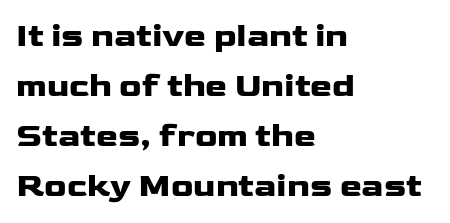
Q: Is the text bold? A: Yes.
Q: Is the text italic (slanted)? A: No, it is upright.
Q: Is the typeface a serif or a sans-serif typeface? A: Sans-serif.
Q: Is the text underlined? A: No.
Q: How is the paragraph aligned? A: Left-aligned.
Q: Is the spacing between letters normal or unusually wide? A: Normal.
Q: Is the spacing between lines tight, normal or loose? A: Normal.
Q: Width (condensed, normal, or wide)? A: Wide.
Q: Stroke contrast? A: Low.
Q: x-height? A: Medium.
Q: Monospaced? A: No.
